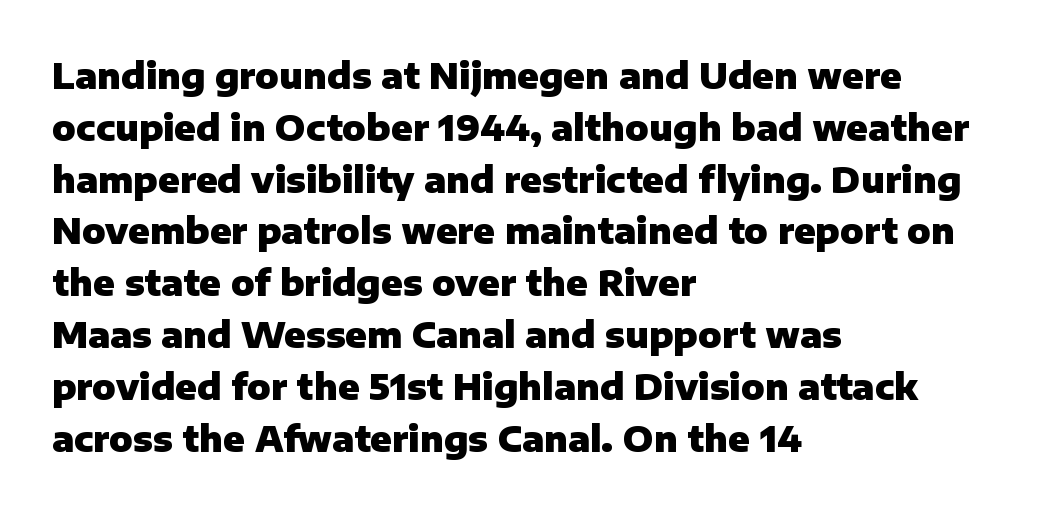
The image shows 35 px heavy sans-serif type, upright; set left-aligned, normal line spacing (1.48x), normal letter spacing, not underlined; low stroke contrast and a medium x-height.
